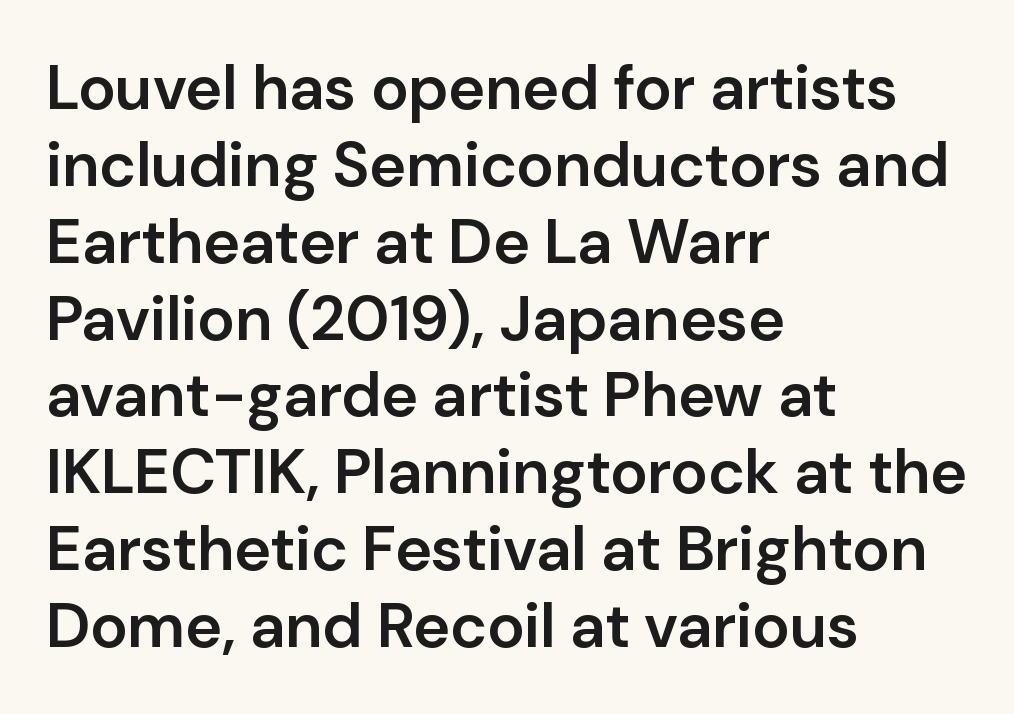
{"serif": "no", "italic": "no", "bold": "semi", "weight": "semibold", "width": "normal", "stroke_contrast": "low", "x_height": "medium", "monospaced": "no", "underline": "no", "align": "left", "line_spacing_ratio": 1.22, "letter_spacing": "normal", "letter_spacing_em": 0.0, "glyph_px": 63}
